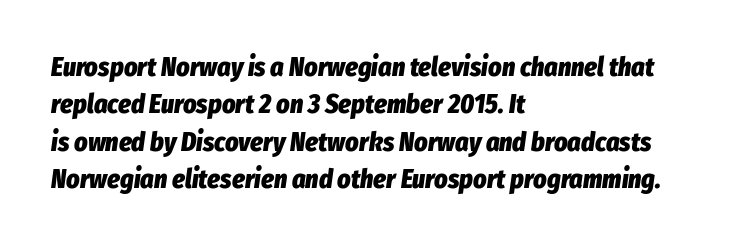
{"italic": "yes", "lean": "right", "slant_degrees": 8, "bold": "yes", "underline": "no", "align": "left", "line_spacing": "normal", "line_spacing_ratio": 1.44, "letter_spacing": "normal", "letter_spacing_em": 0.0, "glyph_px": 26}
